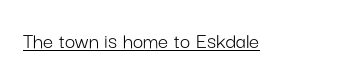
Q: Is the text bold? A: No.
Q: Is the text italic (slanted)? A: No, it is upright.
Q: Is the text underlined? A: Yes.
Q: Is the spacing between letters normal or unusually wide? A: Normal.
